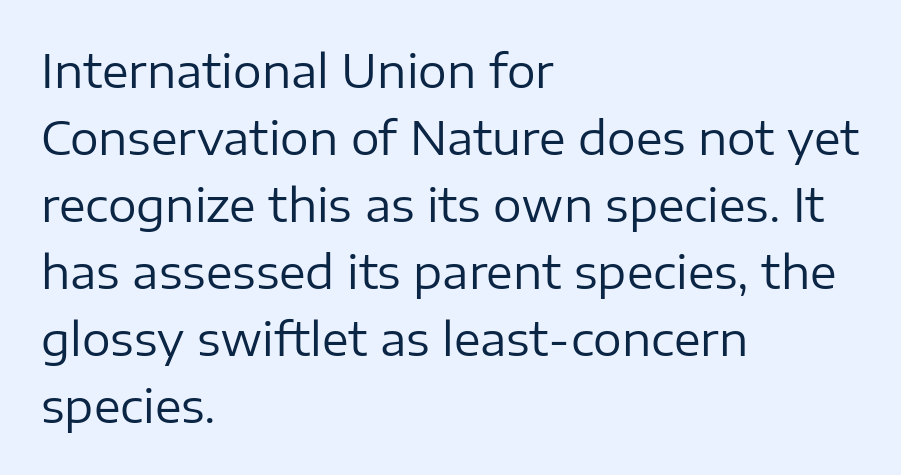
The image shows 45 px regular-weight sans-serif type, upright; set left-aligned, normal line spacing (1.49x), normal letter spacing, not underlined; low stroke contrast and a medium x-height.
